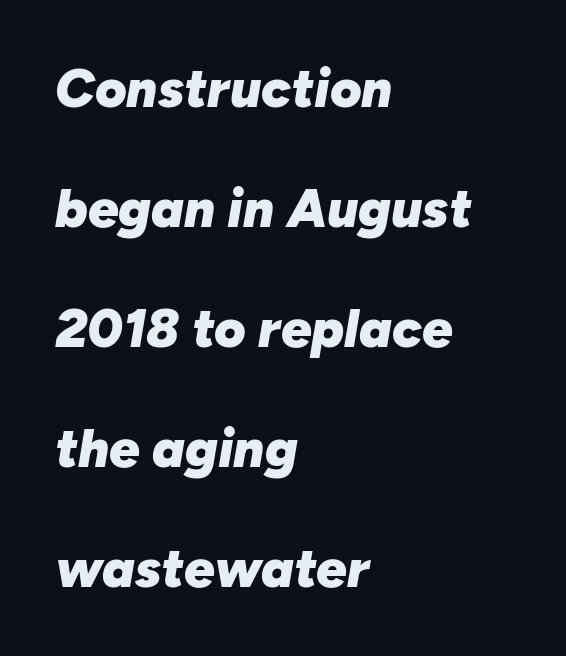
The foot of each line stays bare and open. The compositor pushed each line to the left boundary. I'd describe the lettering as bold — thick and assertive. Characters follow at the spacing the type designer built in.
